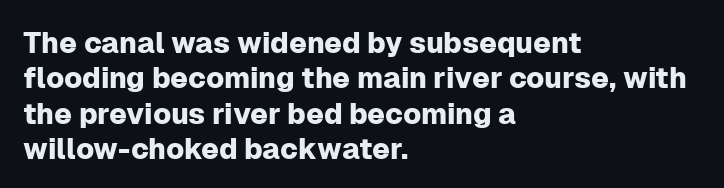
Q: Is the text italic (slanted)? A: No, it is upright.
Q: Is the typeface a serif or a sans-serif typeface? A: Sans-serif.
Q: Is the text underlined? A: No.
Q: How is the paragraph aligned? A: Left-aligned.
Q: Is the spacing between letters normal or unusually wide? A: Normal.
Q: Width (condensed, normal, or wide)? A: Normal.
Q: Stroke contrast? A: Low.
Q: x-height? A: Medium.
Q: Monospaced? A: No.
